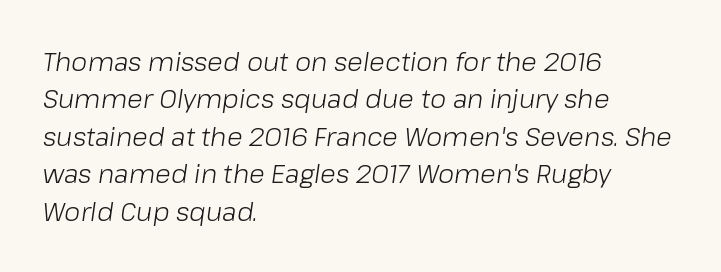
Leading matches the norm, producing a regular column. Every row of glyphs begins at an identical x-position on the left. If you drew a line through each stem, it would be angled. The font sits on the lighter half of the weight spectrum, regular included. A typesetter would call this zero additional tracking. Plain, unruled lines of type.
